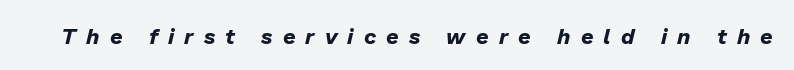
The image shows 22 px bold type, italic (leaning right); set unusually wide letter spacing (+0.46 em), not underlined.
